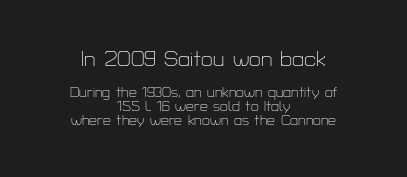
The image shows 21 px text type, upright; set centered, tight line spacing (0.98x), normal letter spacing, not underlined; the first (top) block is 1.5x larger.
